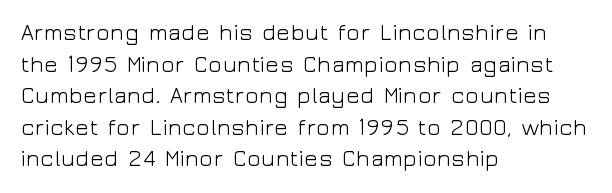
The image shows 23 px text type, upright; set left-aligned, normal line spacing (1.37x), normal letter spacing, not underlined.
